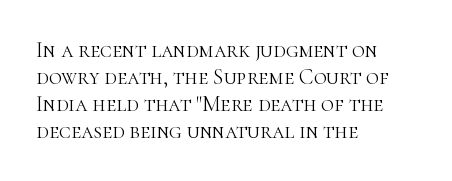
{"italic": "no", "bold": "no", "underline": "no", "align": "left", "line_spacing_ratio": 1.22, "letter_spacing": "normal", "letter_spacing_em": 0.0, "glyph_px": 22}
